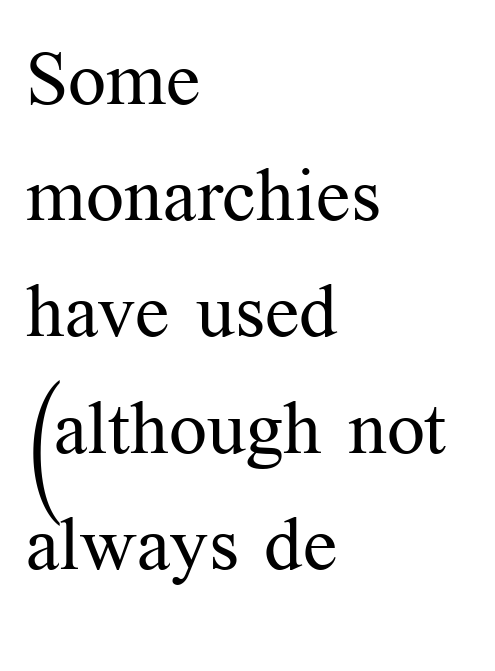
The image shows 75 px regular-weight serif type, upright; set left-aligned, normal line spacing (1.55x), normal letter spacing, not underlined; medium stroke contrast and a medium x-height.
